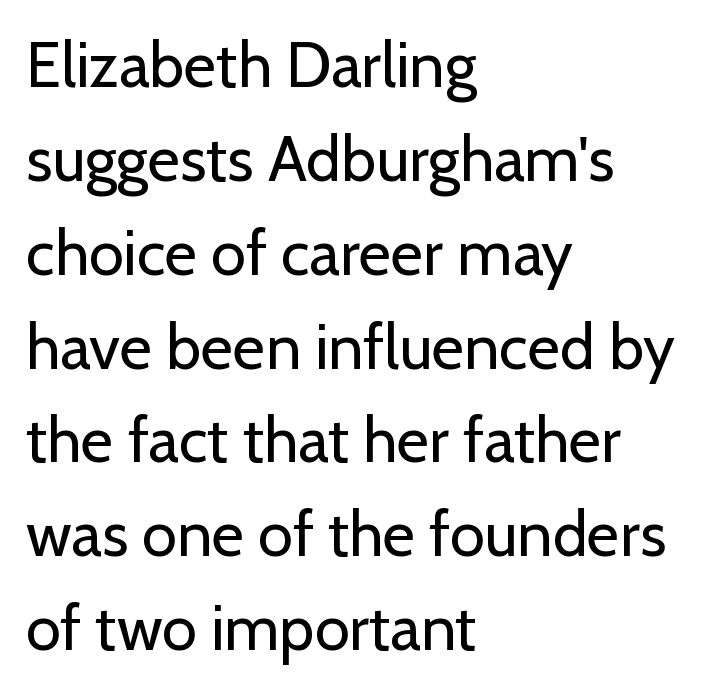
The image shows 63 px regular-weight sans-serif type, upright; set left-aligned, normal line spacing (1.49x), normal letter spacing, not underlined; low stroke contrast and a medium x-height.
